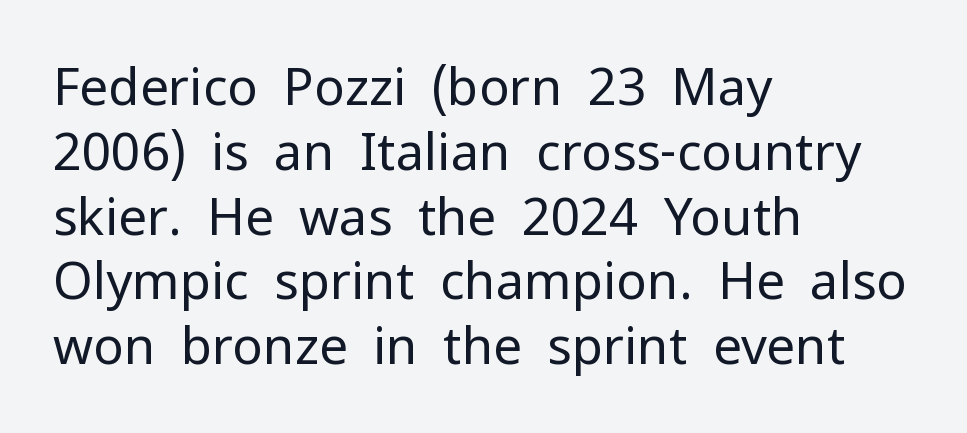
The image shows 51 px regular-weight sans-serif type, upright; set left-aligned, normal line spacing (1.27x), normal letter spacing, not underlined; low stroke contrast and a medium x-height.
